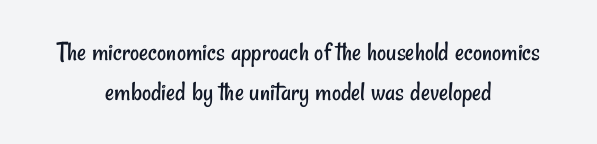
Q: Is the text bold? A: No.
Q: Is the typeface a serif or a sans-serif typeface? A: Sans-serif.
Q: Is the text underlined? A: No.
Q: How is the paragraph aligned? A: Centered.
Q: Is the spacing between letters normal or unusually wide? A: Normal.
Q: Is the spacing between lines tight, normal or loose? A: Normal.
Q: Width (condensed, normal, or wide)? A: Condensed.
Q: Stroke contrast? A: Low.
Q: x-height? A: Small.
Q: Monospaced? A: No.
